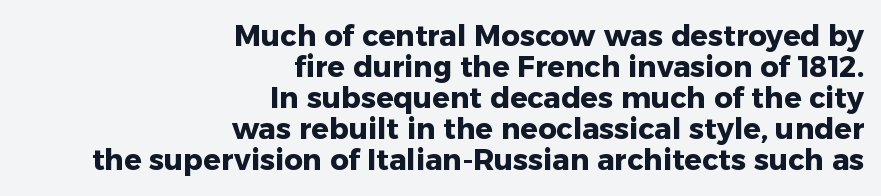
{"serif": "no", "italic": "no", "bold": "yes", "weight": "heavy", "width": "normal", "stroke_contrast": "low", "x_height": "medium", "monospaced": "no", "underline": "no", "align": "right", "line_spacing": "tight", "line_spacing_ratio": 1.07, "letter_spacing": "normal", "letter_spacing_em": 0.0, "glyph_px": 29}
